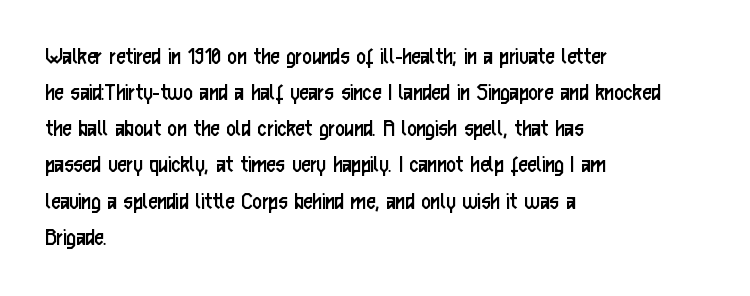
The image shows 26 px text type, upright; set left-aligned, normal line spacing (1.39x), normal letter spacing, not underlined.
